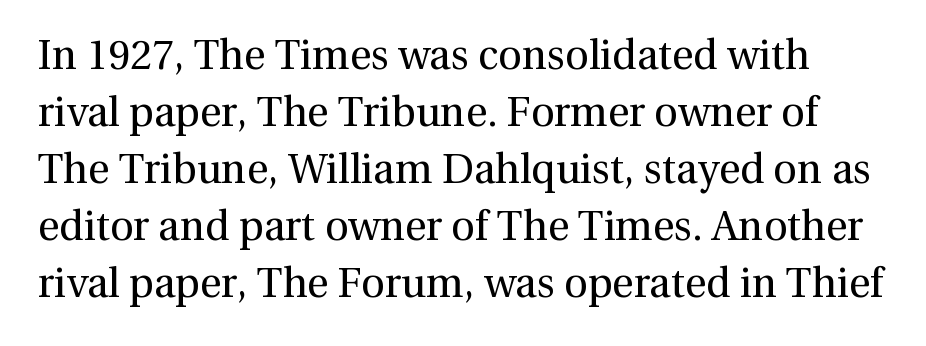
Q: Is the text bold? A: No.
Q: Is the text italic (slanted)? A: No, it is upright.
Q: Is the typeface a serif or a sans-serif typeface? A: Serif.
Q: Is the text underlined? A: No.
Q: Is the spacing between letters normal or unusually wide? A: Normal.
Q: Is the spacing between lines tight, normal or loose? A: Normal.
Q: Width (condensed, normal, or wide)? A: Normal.
Q: x-height? A: Medium.
Q: Monospaced? A: No.
